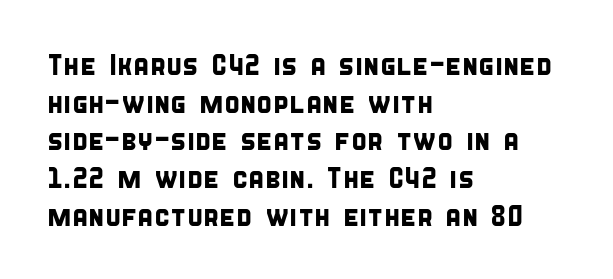
Q: Is the typeface a serif or a sans-serif typeface? A: Sans-serif.
Q: Is the text underlined? A: No.
Q: How is the paragraph aligned? A: Left-aligned.
Q: Is the spacing between letters normal or unusually wide? A: Normal.
Q: Is the spacing between lines tight, normal or loose? A: Normal.
Q: Width (condensed, normal, or wide)? A: Condensed.
Q: Stroke contrast? A: Low.
Q: x-height? A: Large.
Q: Monospaced? A: No.
